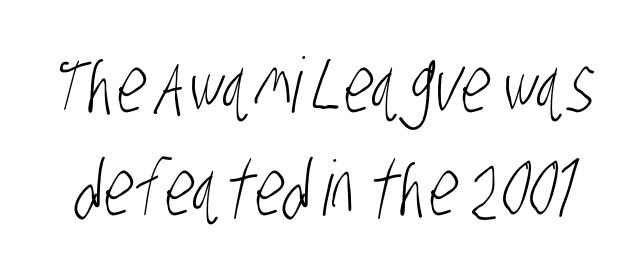
Q: Is the text bold? A: No.
Q: Is the typeface a serif or a sans-serif typeface? A: Sans-serif.
Q: Is the text underlined? A: No.
Q: Is the spacing between letters normal or unusually wide? A: Normal.
Q: Is the spacing between lines tight, normal or loose? A: Normal.
Q: Width (condensed, normal, or wide)? A: Condensed.
Q: Stroke contrast? A: Low.
Q: x-height? A: Large.
Q: Monospaced? A: No.
